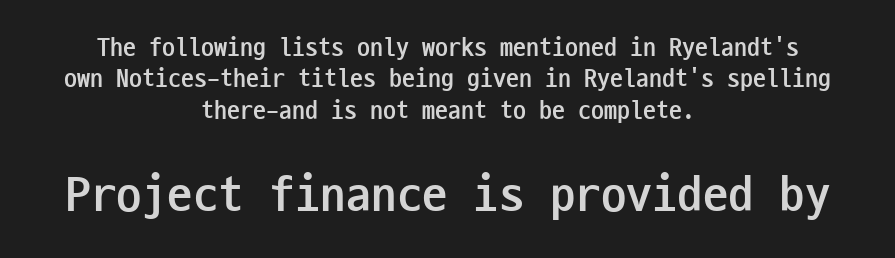
Style check: upright. The rendering positions every line midway between the sides. Glyph-to-glyph distance matches everyday printed text. Monospaced: the letters line up in strict vertical columns. Character size in the trailing block exceeds that of the leading block.
